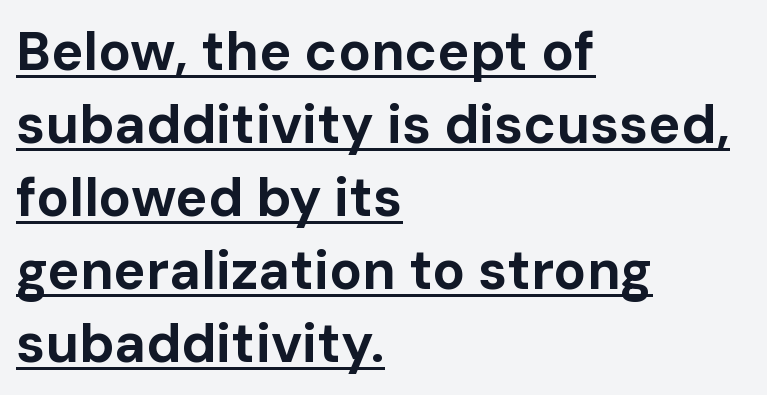
You'd pick this weight for a headline — it's a proper bold. Characters remain perfectly vertical along every line. The sample's only ornament is a line tracing under the words. These lines keep a tight, regular rhythm from letter to letter. Left-aligned paragraph, ragged on the right. A typesetter would call this proportional, since set widths differ per character.
